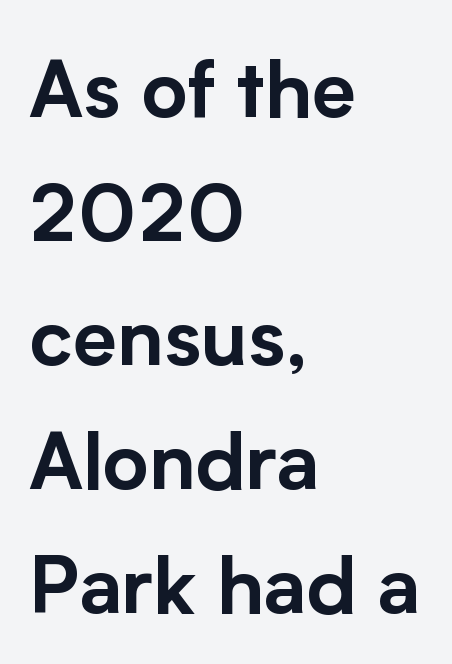
Is the letter spacing exaggerated? No — it looks like the ordinary default. If you drew a ruler down the left edge, every line would touch it. No feet cap the strokes, marking this as sans-serif type. Regarding leading, the lines here are spaced in the standard way. No italicization has been applied; the sample stays upright. Each row of text sits above clean, open space.
